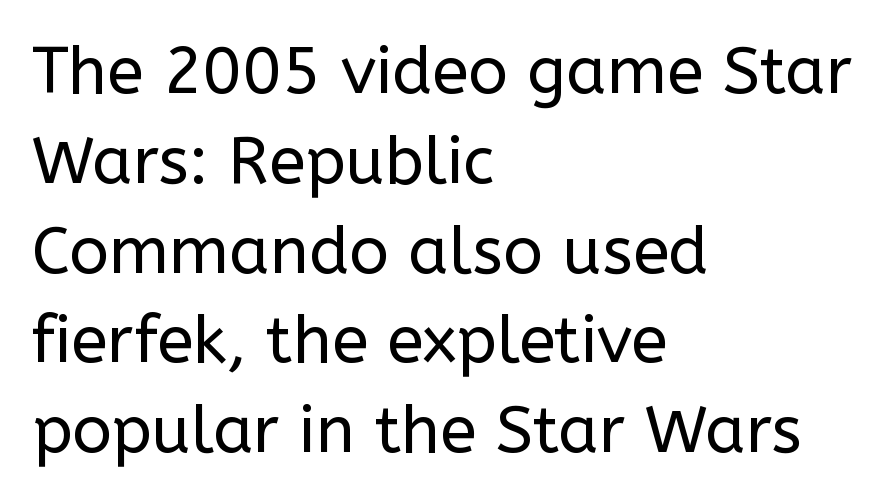
The rendering shows plain stroke endings on the letterforms — a sans-serif design. Default kerning and tracking; the words read as compact shapes. Each letter keeps its own natural width here, so spacing adapts to shape. Where is the straight margin? On the left. Stems here are at most as thick as an everyday book face.
